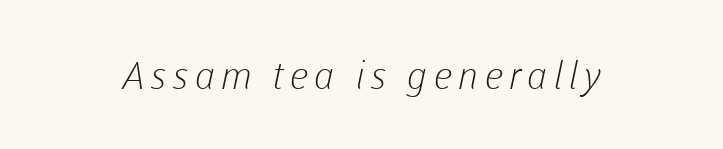
The image shows 38 px light sans-serif type; set not underlined; low stroke contrast and a medium x-height.
